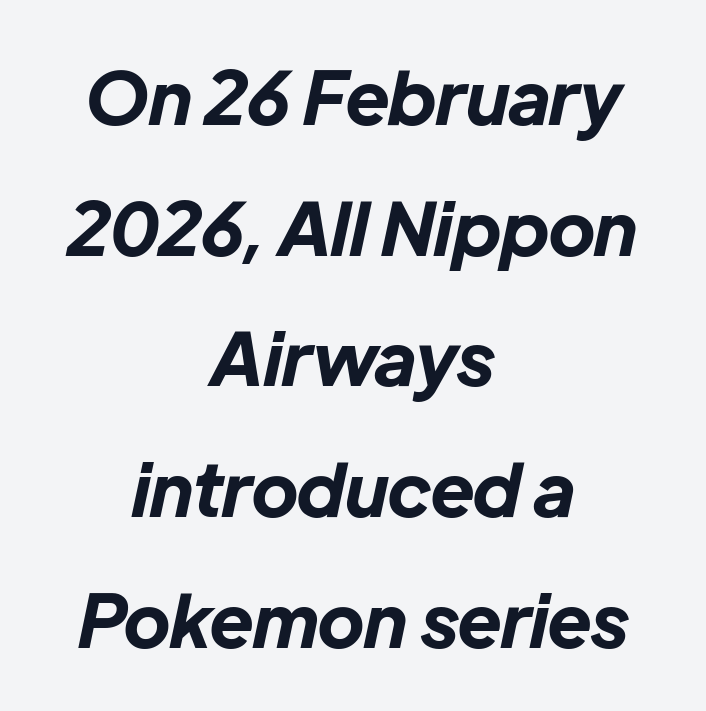
{"italic": "yes", "lean": "right", "slant_degrees": 12, "bold": "yes", "weight": "bold", "width": "normal", "stroke_contrast": "low", "x_height": "medium", "monospaced": "no", "underline": "no", "align": "center", "line_spacing_ratio": 1.79, "letter_spacing": "normal", "letter_spacing_em": 0.0, "glyph_px": 73}
